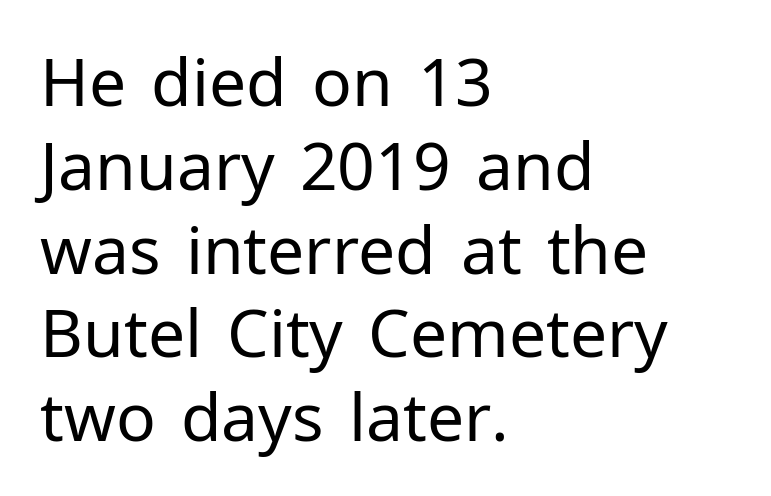
Q: Is the text bold? A: No.
Q: Is the text italic (slanted)? A: No, it is upright.
Q: Is the typeface a serif or a sans-serif typeface? A: Sans-serif.
Q: Is the text underlined? A: No.
Q: How is the paragraph aligned? A: Left-aligned.
Q: Is the spacing between letters normal or unusually wide? A: Normal.
Q: Is the spacing between lines tight, normal or loose? A: Normal.
Q: Width (condensed, normal, or wide)? A: Normal.
Q: Stroke contrast? A: Low.
Q: x-height? A: Medium.
Q: Monospaced? A: No.
